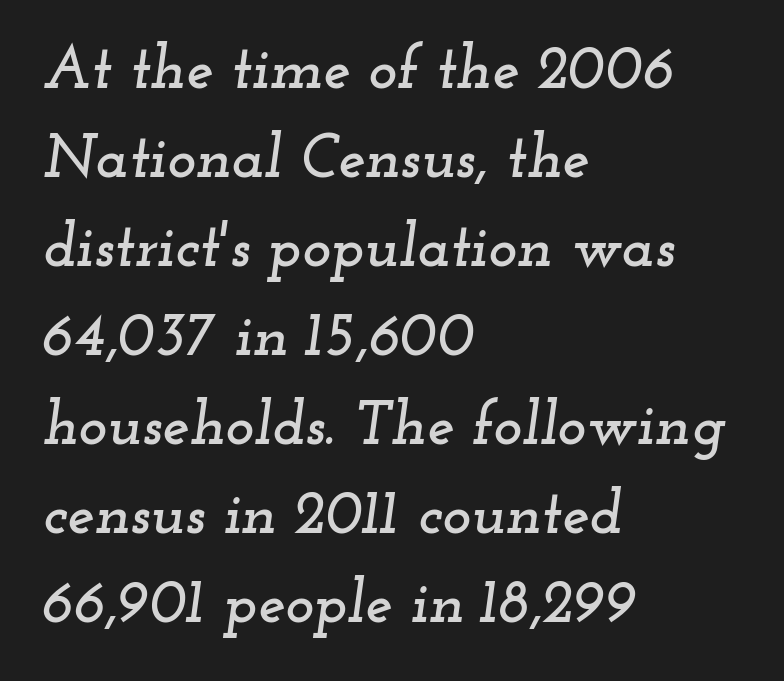
Q: Is the text italic (slanted)? A: Yes, it leans right by about 12 degrees.
Q: Is the typeface a serif or a sans-serif typeface? A: Serif.
Q: Is the text underlined? A: No.
Q: How is the paragraph aligned? A: Left-aligned.
Q: Is the spacing between letters normal or unusually wide? A: Normal.
Q: Is the spacing between lines tight, normal or loose? A: Normal.
Q: Width (condensed, normal, or wide)? A: Wide.
Q: Stroke contrast? A: Low.
Q: x-height? A: Small.
Q: Monospaced? A: No.
